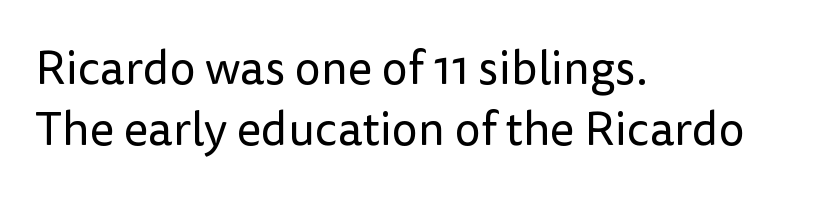
Q: Is the text bold? A: No.
Q: Is the text italic (slanted)? A: No, it is upright.
Q: Is the typeface a serif or a sans-serif typeface? A: Sans-serif.
Q: Is the text underlined? A: No.
Q: How is the paragraph aligned? A: Left-aligned.
Q: Is the spacing between letters normal or unusually wide? A: Normal.
Q: Is the spacing between lines tight, normal or loose? A: Normal.
Q: Width (condensed, normal, or wide)? A: Normal.
Q: Stroke contrast? A: Low.
Q: x-height? A: Medium.
Q: Monospaced? A: No.
